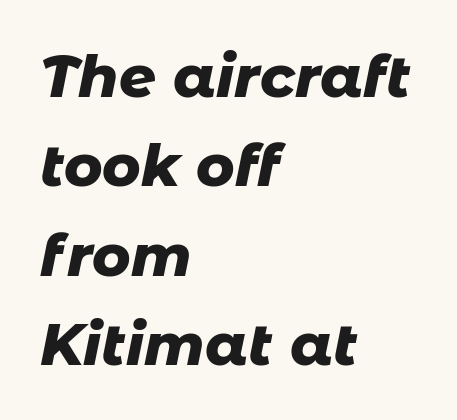
{"italic": "yes", "lean": "right", "slant_degrees": 11, "bold": "yes", "weight": "heavy", "width": "normal", "stroke_contrast": "low", "x_height": "medium", "monospaced": "no", "underline": "no", "align": "left", "line_spacing": "normal", "line_spacing_ratio": 1.54, "letter_spacing": "normal", "letter_spacing_em": 0.0, "glyph_px": 58}
